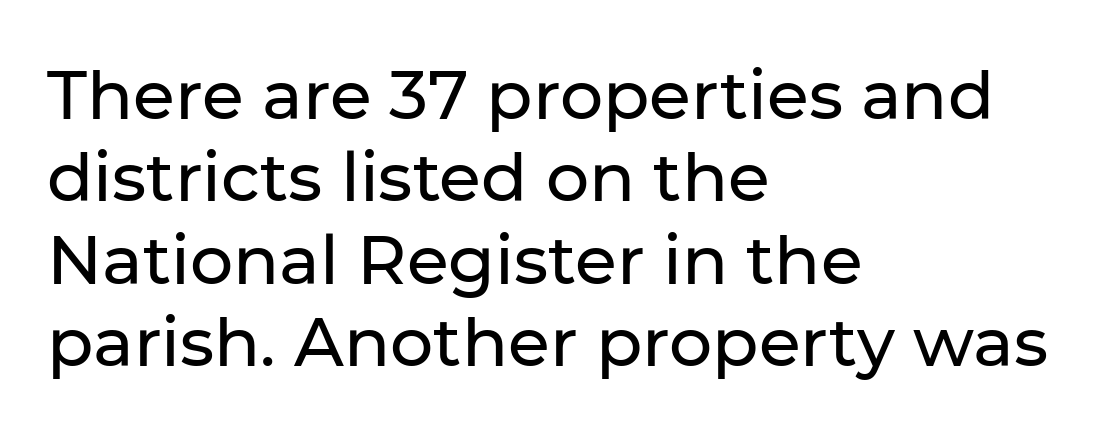
The image shows 68 px sans-serif type, upright; set left-aligned, line spacing 1.21x, normal letter spacing, not underlined; low stroke contrast and a medium x-height.
